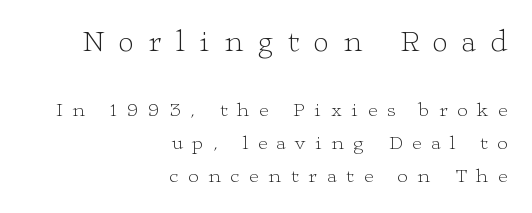
Posture: vertical. Larger block? The one above; the one below is distinctly smaller. In terms of letterspacing, this is a distinctly airy, spread setting. Think standard paragraph weight, or any step lighter than that. All the whitespace from short lines collects on the left. Check under the words: just untouched page.
